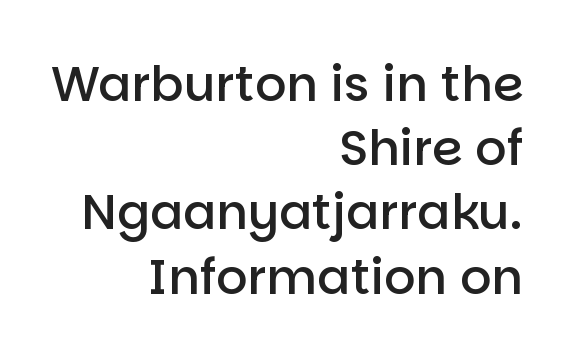
The image shows 49 px semibold sans-serif type, upright; set right-aligned, normal line spacing (1.31x), normal letter spacing, not underlined; low stroke contrast and a large x-height.
